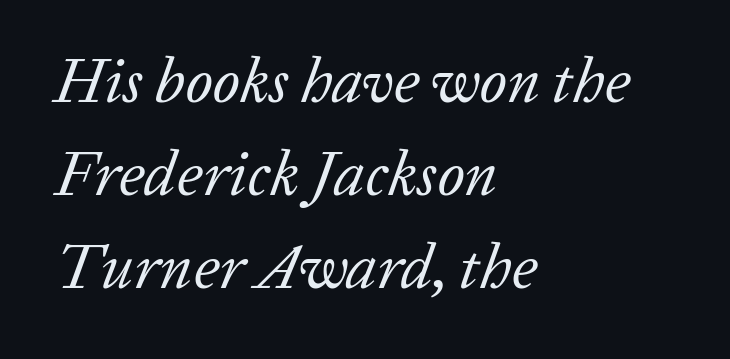
Q: Is the text bold? A: No.
Q: Is the text italic (slanted)? A: Yes, it leans right by about 20 degrees.
Q: Is the typeface a serif or a sans-serif typeface? A: Serif.
Q: Is the text underlined? A: No.
Q: How is the paragraph aligned? A: Left-aligned.
Q: Is the spacing between letters normal or unusually wide? A: Normal.
Q: Is the spacing between lines tight, normal or loose? A: Normal.
Q: Width (condensed, normal, or wide)? A: Normal.
Q: Stroke contrast? A: Low.
Q: x-height? A: Medium.
Q: Monospaced? A: No.
